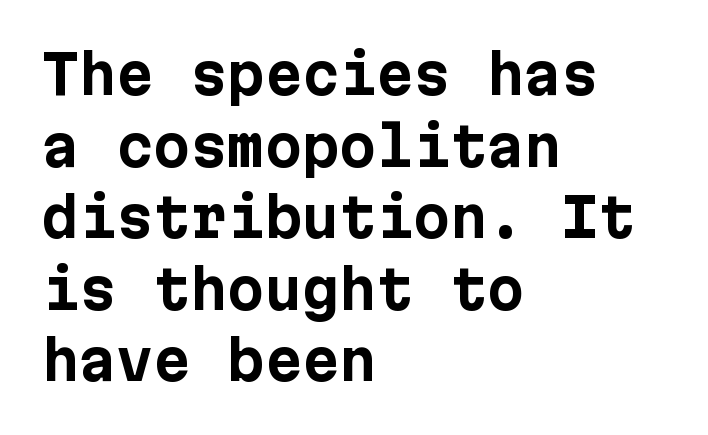
Q: Is the text bold? A: Yes.
Q: Is the text italic (slanted)? A: No, it is upright.
Q: Is the typeface a serif or a sans-serif typeface? A: Sans-serif.
Q: Is the text underlined? A: No.
Q: How is the paragraph aligned? A: Left-aligned.
Q: Is the spacing between letters normal or unusually wide? A: Normal.
Q: Is the spacing between lines tight, normal or loose? A: Normal.
Q: Width (condensed, normal, or wide)? A: Normal.
Q: Stroke contrast? A: Low.
Q: x-height? A: Medium.
